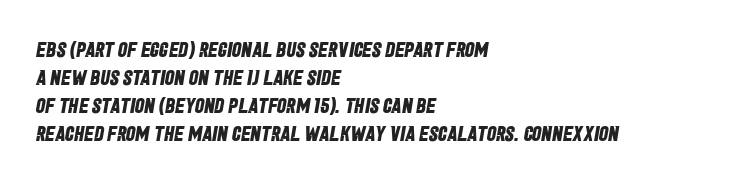
Q: Is the text bold? A: Yes.
Q: Is the text underlined? A: No.
Q: How is the paragraph aligned? A: Left-aligned.
Q: Is the spacing between letters normal or unusually wide? A: Normal.
Q: Is the spacing between lines tight, normal or loose? A: Normal.
